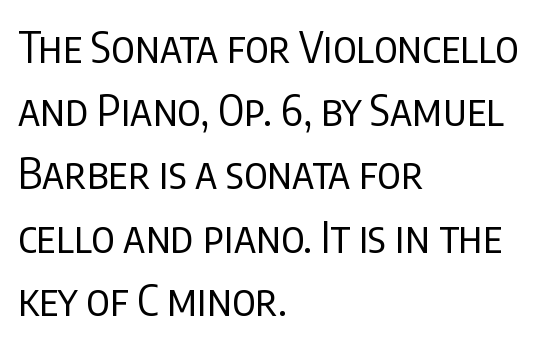
Q: Is the text bold? A: No.
Q: Is the text italic (slanted)? A: No, it is upright.
Q: Is the typeface a serif or a sans-serif typeface? A: Sans-serif.
Q: Is the text underlined? A: No.
Q: How is the paragraph aligned? A: Left-aligned.
Q: Is the spacing between letters normal or unusually wide? A: Normal.
Q: Is the spacing between lines tight, normal or loose? A: Normal.
Q: Width (condensed, normal, or wide)? A: Condensed.
Q: Stroke contrast? A: Low.
Q: x-height? A: Large.
Q: Monospaced? A: No.
